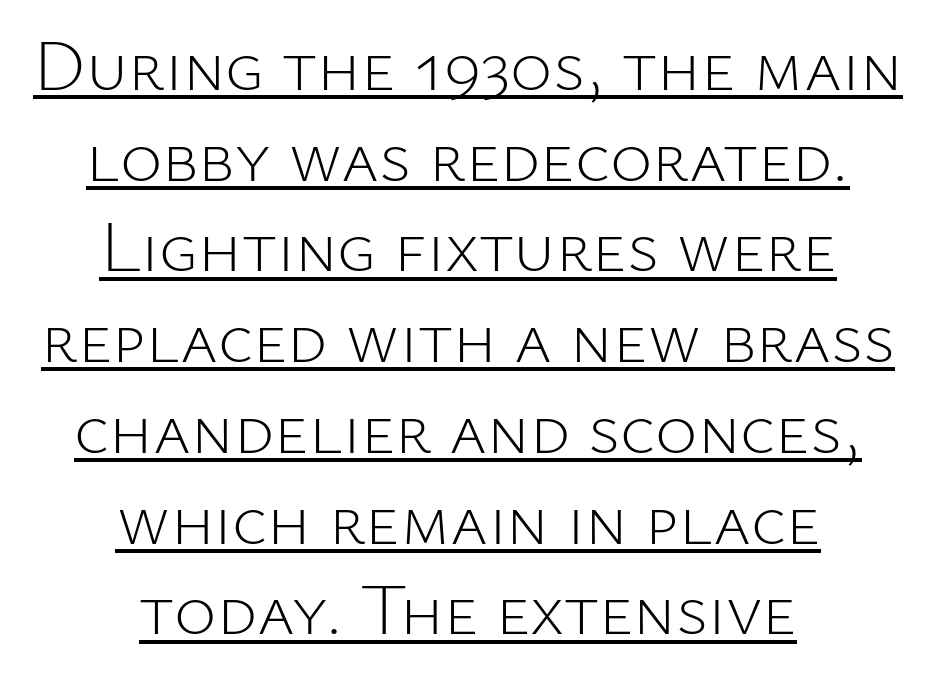
Beneath each row of characters lies a ruled line. Unlike italic type, these characters show no tilt at all. Typeset on center — no edge is straight. The horizontal fit of the characters is conventional and even.
